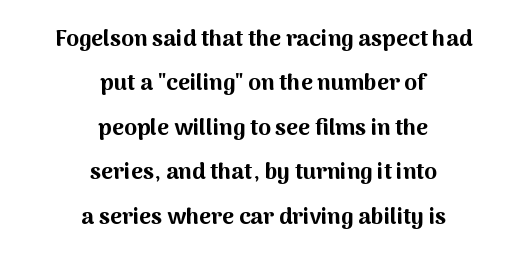
Q: Is the text bold? A: Yes.
Q: Is the text italic (slanted)? A: No, it is upright.
Q: Is the text underlined? A: No.
Q: How is the paragraph aligned? A: Centered.
Q: Is the spacing between letters normal or unusually wide? A: Normal.
Q: Is the spacing between lines tight, normal or loose? A: Loose.
